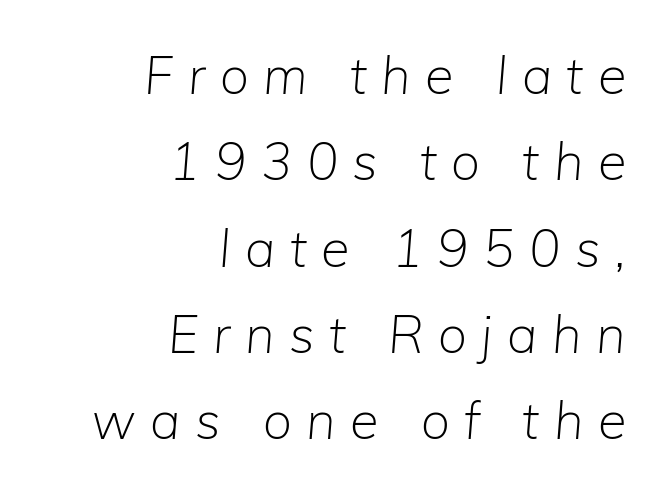
Leading matches the norm, producing a regular column. Every character sits at an angle, as italics do. Bare-footed words on every line. Compared with typical body copy, the letter spacing here is much looser. The face used here is proportionally spaced, like ordinary book or web type.
